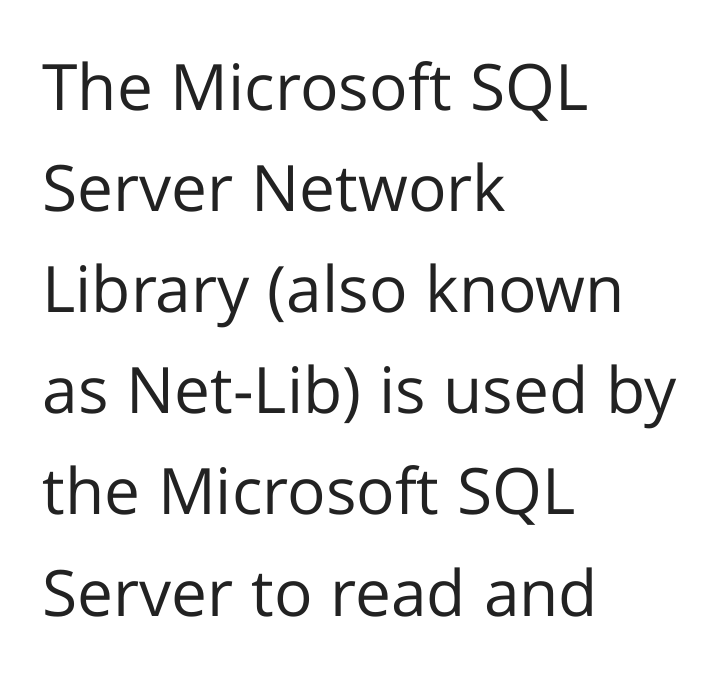
{"serif": "no", "italic": "no", "bold": "no", "weight": "regular", "width": "normal", "stroke_contrast": "low", "x_height": "medium", "monospaced": "no", "underline": "no", "align": "left", "line_spacing": "normal", "line_spacing_ratio": 1.58, "letter_spacing": "normal", "letter_spacing_em": 0.0, "glyph_px": 64}
